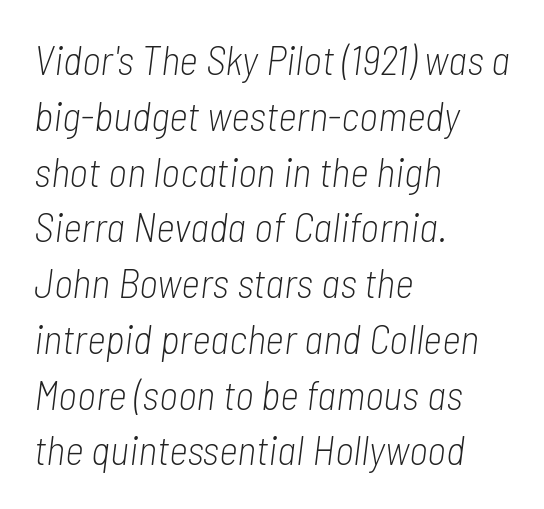
Weight class: somewhere from thin through regular. Is the block centered? No — it sits flush against the left margin. Honestly, the letter spacing is just normal — you wouldn't notice it. If you measured baseline to baseline, you'd find a middling distance.
